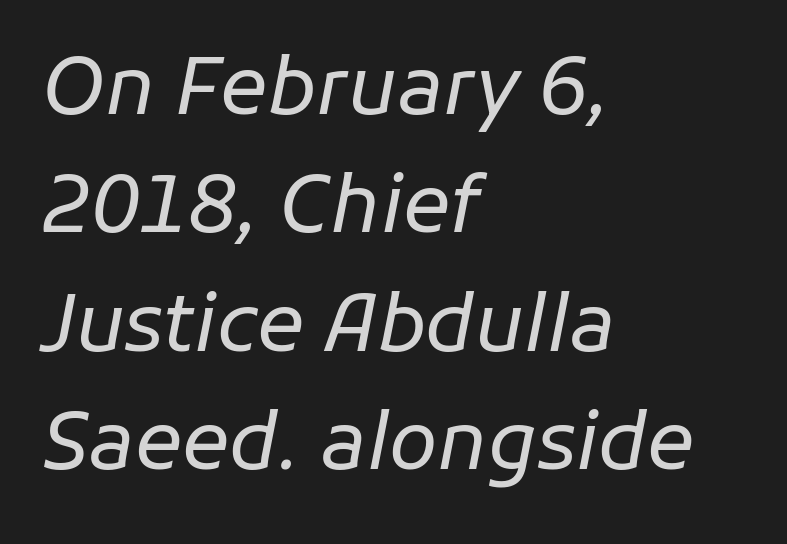
{"italic": "yes", "lean": "right", "slant_degrees": 11, "bold": "no", "weight": "regular", "width": "normal", "stroke_contrast": "low", "x_height": "medium", "monospaced": "no", "underline": "no", "align": "left", "line_spacing": "normal", "line_spacing_ratio": 1.5, "letter_spacing": "normal", "letter_spacing_em": 0.0, "glyph_px": 79}
